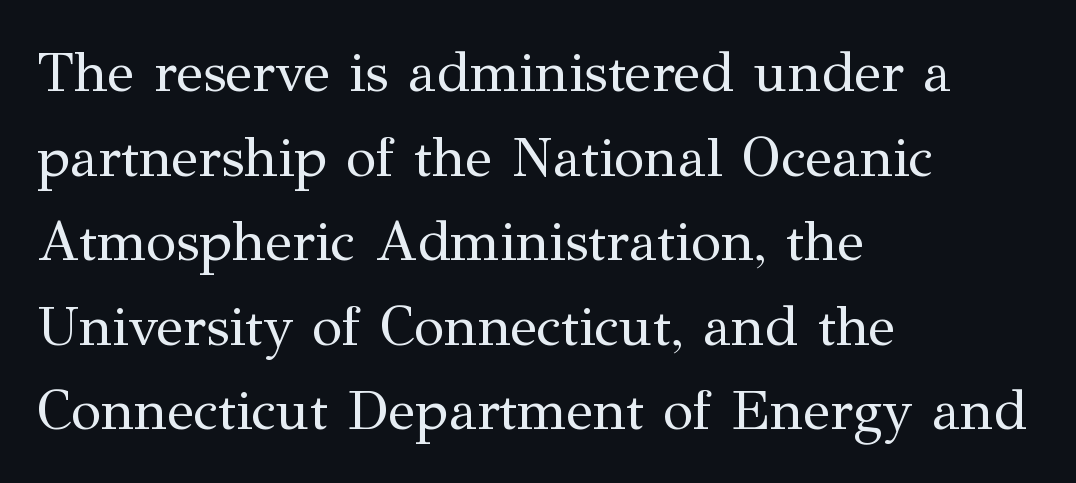
Q: Is the text bold? A: No.
Q: Is the text italic (slanted)? A: No, it is upright.
Q: Is the typeface a serif or a sans-serif typeface? A: Serif.
Q: Is the text underlined? A: No.
Q: How is the paragraph aligned? A: Left-aligned.
Q: Is the spacing between letters normal or unusually wide? A: Normal.
Q: Is the spacing between lines tight, normal or loose? A: Normal.
Q: Width (condensed, normal, or wide)? A: Normal.
Q: Stroke contrast? A: Medium.
Q: x-height? A: Medium.
Q: Monospaced? A: No.
